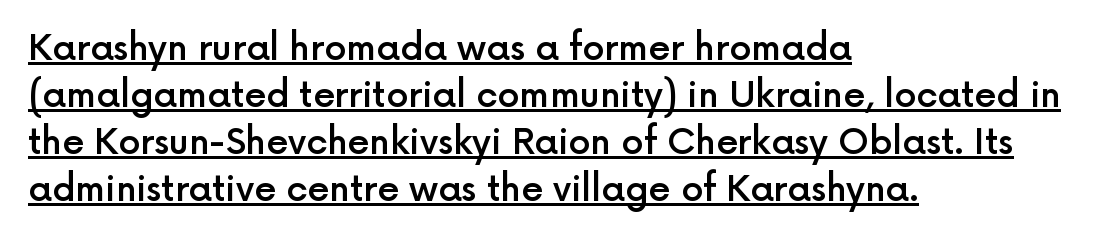
{"serif": "no", "italic": "no", "bold": "semi", "weight": "semibold", "width": "normal", "x_height": "medium", "monospaced": "no", "underline": "yes", "align": "left", "line_spacing": "normal", "line_spacing_ratio": 1.34, "letter_spacing": "normal", "letter_spacing_em": 0.0, "glyph_px": 35}
